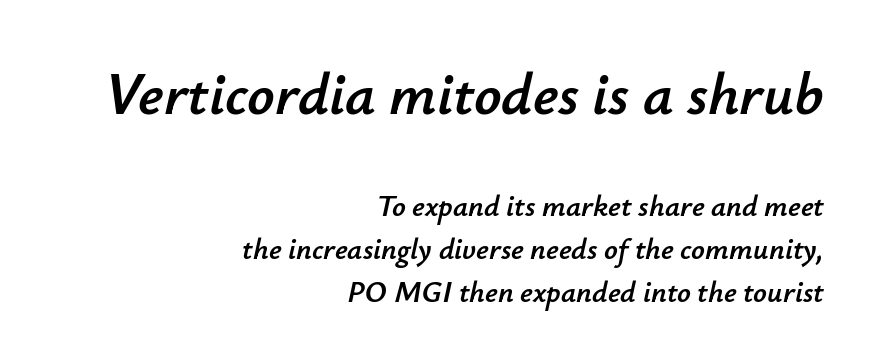
One-word summary of the alignment: right. The letters in the upper block stand taller than those in the block below. Words appear dense and cohesive because spacing is normal. The specimen reads as italic at a glance.
